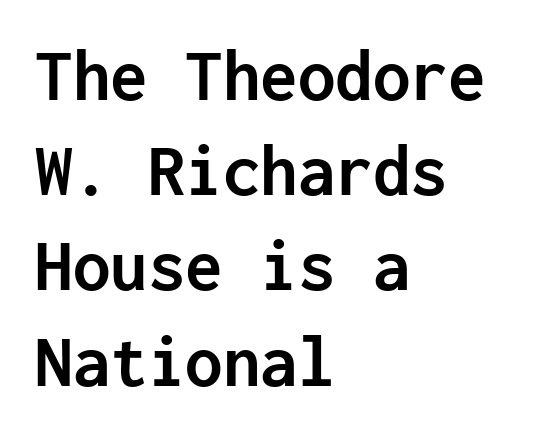
The image shows 75 px semibold sans-serif type, upright, monospaced; set left-aligned, normal line spacing (1.27x), normal letter spacing, not underlined; low stroke contrast and a medium x-height.
